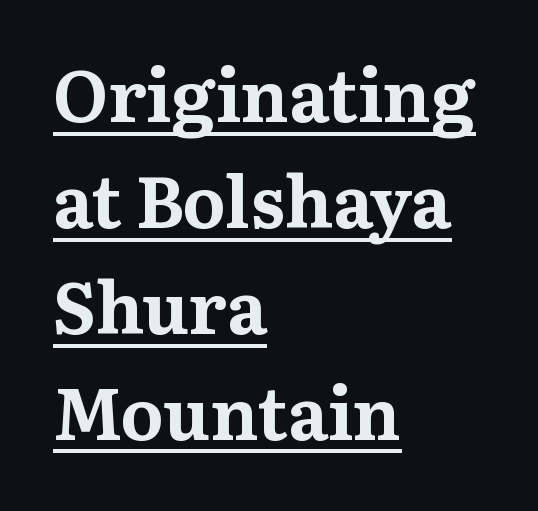
The image shows 72 px bold serif type, upright; set left-aligned, normal line spacing (1.47x), normal letter spacing, underlined; medium stroke contrast and a medium x-height.
